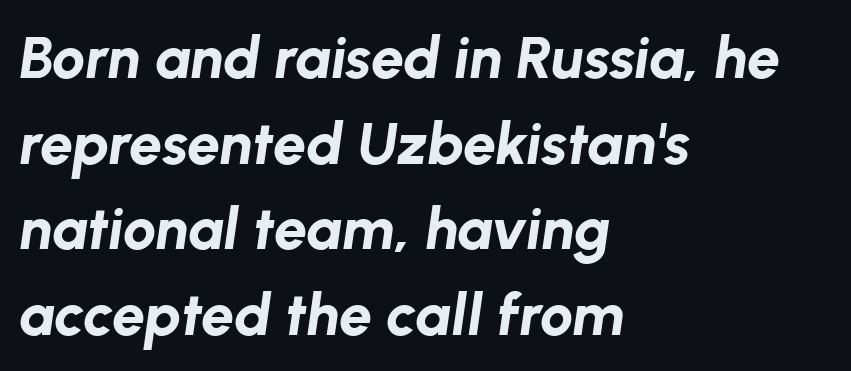
The letters sit at their default tracking, neither squeezed nor spread. Check the space under the baseline: it is left empty. Emphasis-style slanted type is in use. The lines are quadded left.
